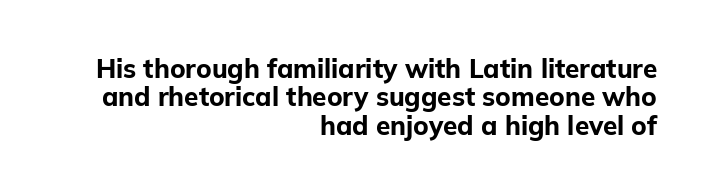
The image shows 26 px bold type, upright; set right-aligned, tight line spacing (1.09x), normal letter spacing, not underlined.
